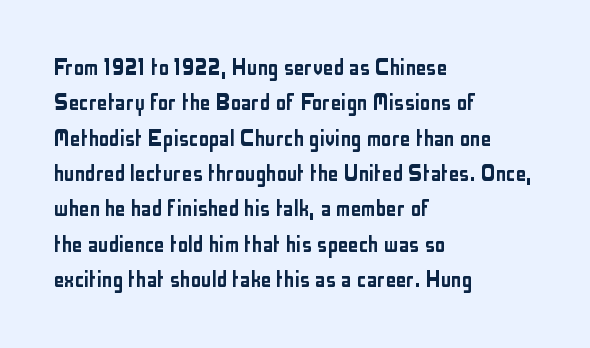
The passage shown stacks its lines at a standard gap. These lines stack with their left ends in a neat column. A roman cut, with each character standing at attention. Caption: standard tracking, unaltered. Words float on clear page, feet unadorned.
